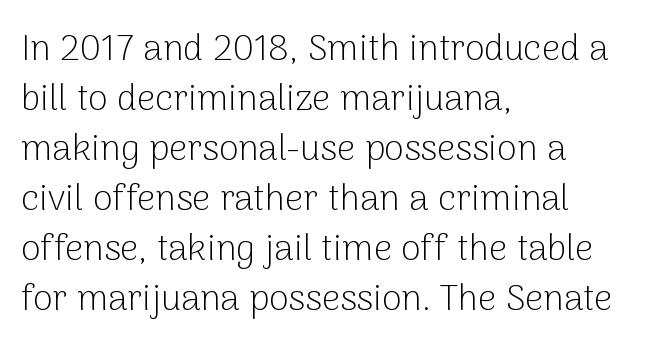
Q: Is the text bold? A: No.
Q: Is the text italic (slanted)? A: No, it is upright.
Q: Is the typeface a serif or a sans-serif typeface? A: Sans-serif.
Q: Is the text underlined? A: No.
Q: How is the paragraph aligned? A: Left-aligned.
Q: Is the spacing between letters normal or unusually wide? A: Normal.
Q: Is the spacing between lines tight, normal or loose? A: Normal.
Q: Width (condensed, normal, or wide)? A: Normal.
Q: Stroke contrast? A: Low.
Q: x-height? A: Medium.
Q: Monospaced? A: No.
